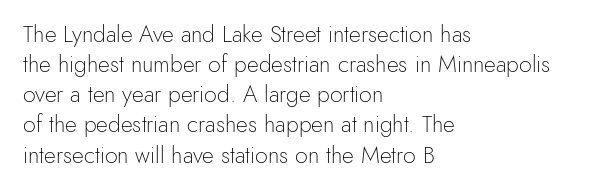
Teacher's note: observe the even left margin — that is flush-left alignment. Does extra space separate the letters? No, they use regular spacing. In terms of posture, this sample is upright. The glyphs are unaccompanied by any horizontal stroke below them. The lines sit at an ordinary, default distance from one another.
